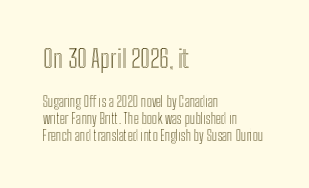
Between one letter and the next there's only the usual sliver of space. Every character sits straight up, as roman type does. The zone under the glyphs is completely vacant. Caption: multi-line text, flush left, ragged right. Large over small — that's the arrangement of the two blocks here.
